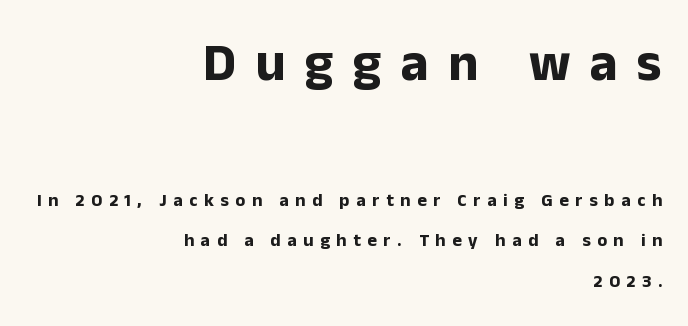
Q: Is the text bold? A: Yes.
Q: Is the text italic (slanted)? A: No, it is upright.
Q: Is the typeface a serif or a sans-serif typeface? A: Sans-serif.
Q: Is the text underlined? A: No.
Q: How is the paragraph aligned? A: Right-aligned.
Q: Is the spacing between letters normal or unusually wide? A: Unusually wide.
Q: Is the spacing between lines tight, normal or loose? A: Loose.
Q: Which block of text is set in a larger size, the first (top) or the second (bottom)? A: The first (top) one.
Q: Width (condensed, normal, or wide)? A: Normal.
Q: Stroke contrast? A: Low.
Q: x-height? A: Medium.
Q: Monospaced? A: No.
